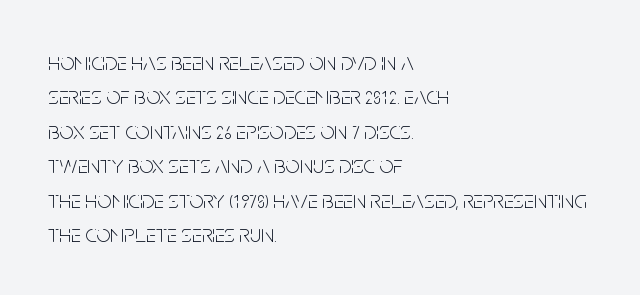
The image shows 25 px text type, upright; set left-aligned, normal line spacing (1.38x), normal letter spacing, not underlined.
